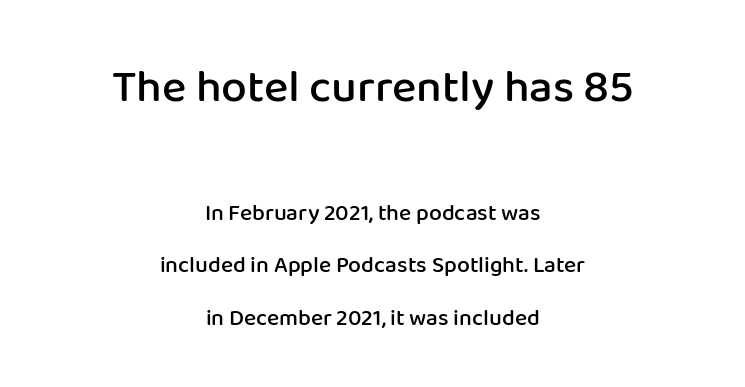
The image shows 46 px semibold sans-serif type, upright; set centered, loose line spacing (2.3x), normal letter spacing, not underlined; the first (top) block is 2.0x larger; low stroke contrast and a medium x-height.
